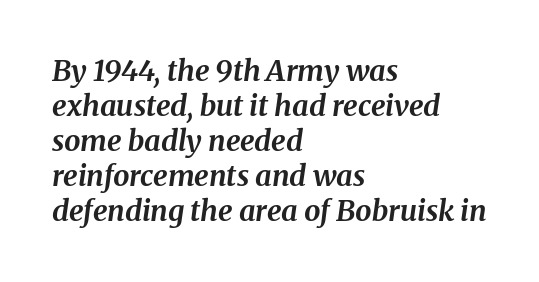
The image shows 29 px bold type, italic (leaning right); set left-aligned, line spacing 1.21x, normal letter spacing, not underlined; medium stroke contrast and a medium x-height.
